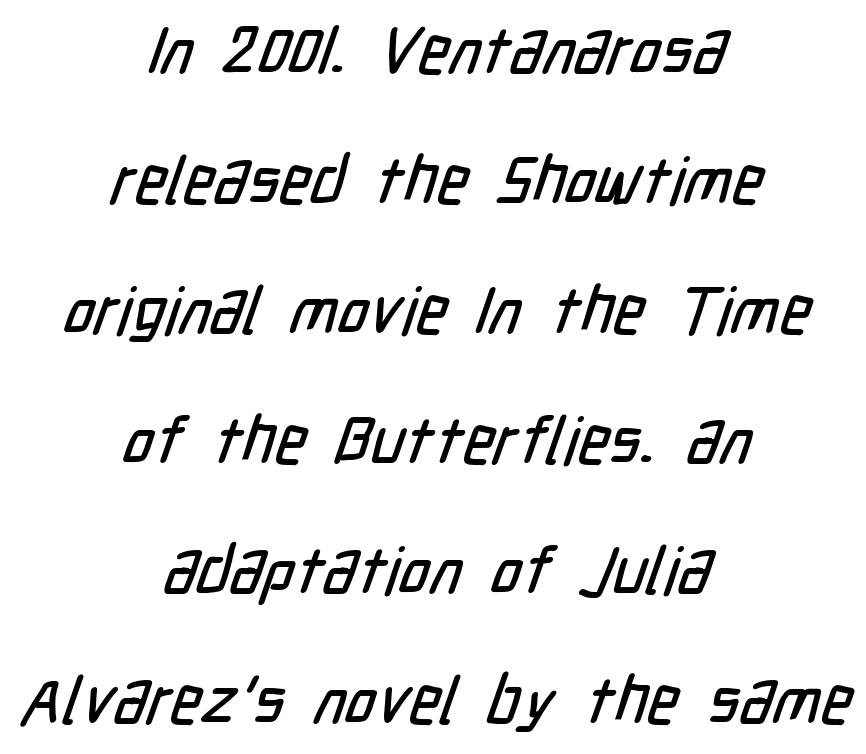
The image shows 66 px condensed sans-serif type; set centered, loose line spacing (1.97x), normal letter spacing, not underlined; low stroke contrast and a medium x-height.
